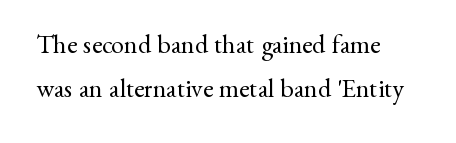
Spacing between characters is what you'd get straight out of the box. Letters rest on an invisible, unmarked baseline. Posture: vertical. On a weight scale, this lands at 450 or below.
